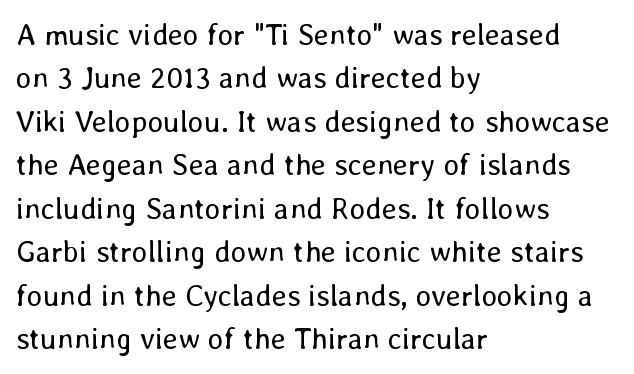
Is the block centered? No — it sits flush against the left margin. The space directly below the letters is spotless. Stems here are at most as thick as an everyday book face. Regular leading. Designer's note — italics off, roman on. The horizontal fit of the characters is conventional and even.
